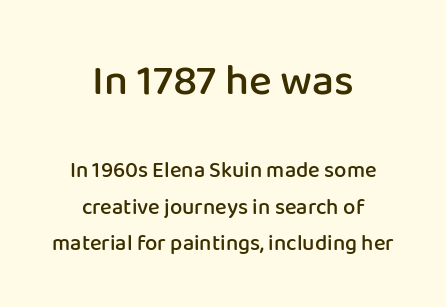
{"serif": "no", "italic": "no", "bold": "semi", "weight": "semibold", "width": "normal", "stroke_contrast": "low", "x_height": "medium", "monospaced": "no", "underline": "no", "align": "center", "line_spacing": "normal", "line_spacing_ratio": 1.65, "letter_spacing": "normal", "letter_spacing_em": 0.0, "larger_block": "first", "size_ratio": 1.95, "glyph_px": 43}
